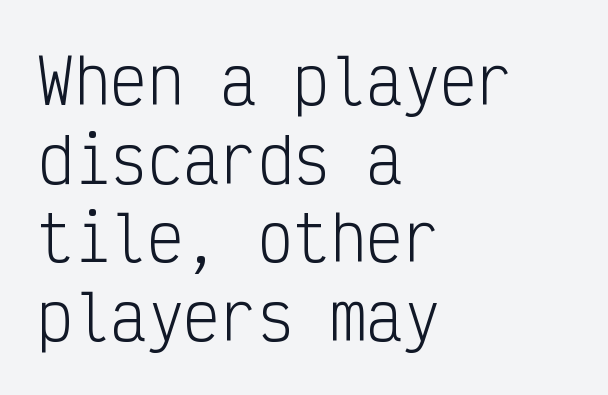
The image shows 61 px light, condensed sans-serif type, upright, monospaced; set left-aligned, normal line spacing (1.29x), normal letter spacing, not underlined; low stroke contrast and a medium x-height.
